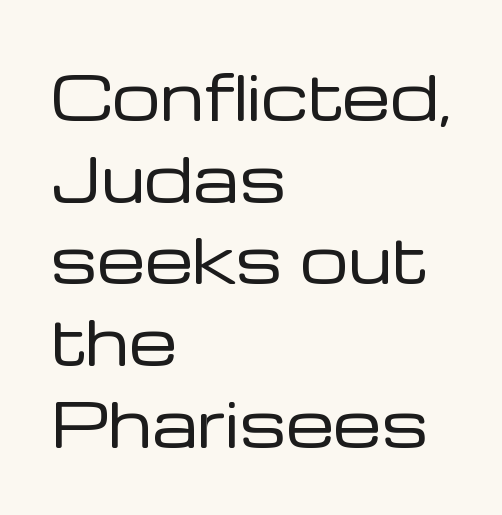
{"serif": "no", "italic": "no", "bold": "no", "weight": "regular", "width": "normal", "stroke_contrast": "low", "x_height": "medium", "monospaced": "no", "underline": "no", "align": "left", "line_spacing": "normal", "line_spacing_ratio": 1.34, "letter_spacing": "normal", "letter_spacing_em": 0.0, "glyph_px": 61}
